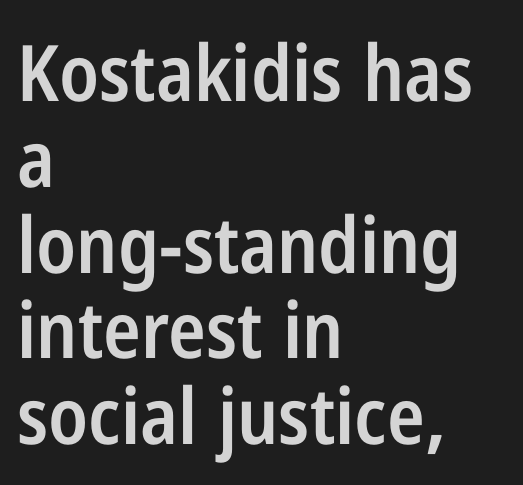
Q: Is the text bold? A: Semi-bold.
Q: Is the text italic (slanted)? A: No, it is upright.
Q: Is the typeface a serif or a sans-serif typeface? A: Sans-serif.
Q: Is the text underlined? A: No.
Q: How is the paragraph aligned? A: Left-aligned.
Q: Is the spacing between letters normal or unusually wide? A: Normal.
Q: Is the spacing between lines tight, normal or loose? A: Tight.
Q: Width (condensed, normal, or wide)? A: Condensed.
Q: Stroke contrast? A: Low.
Q: x-height? A: Medium.
Q: Monospaced? A: No.
